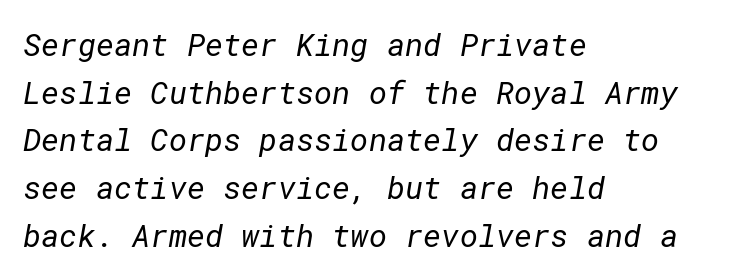
Honestly, the letter spacing is just normal — you wouldn't notice it. This sample keeps an unexceptional amount of space between lines. Check where the strokes stop: nothing finishes them off — pure sans. Line beginnings align vertically; line endings do not. This is not heavy type; no bold has been used. Lines of text with bare space underneath.
